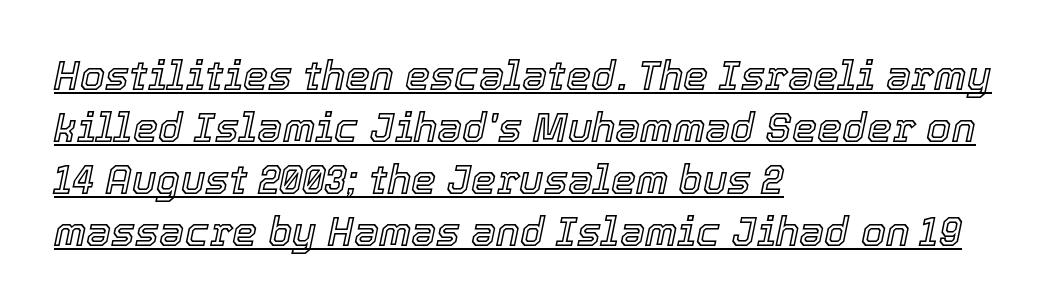
{"italic": "yes", "lean": "right", "slant_degrees": 12, "width": "normal", "x_height": "medium", "monospaced": "no", "underline": "yes", "align": "left", "line_spacing": "normal", "line_spacing_ratio": 1.3, "letter_spacing": "normal", "letter_spacing_em": 0.0, "glyph_px": 40}
